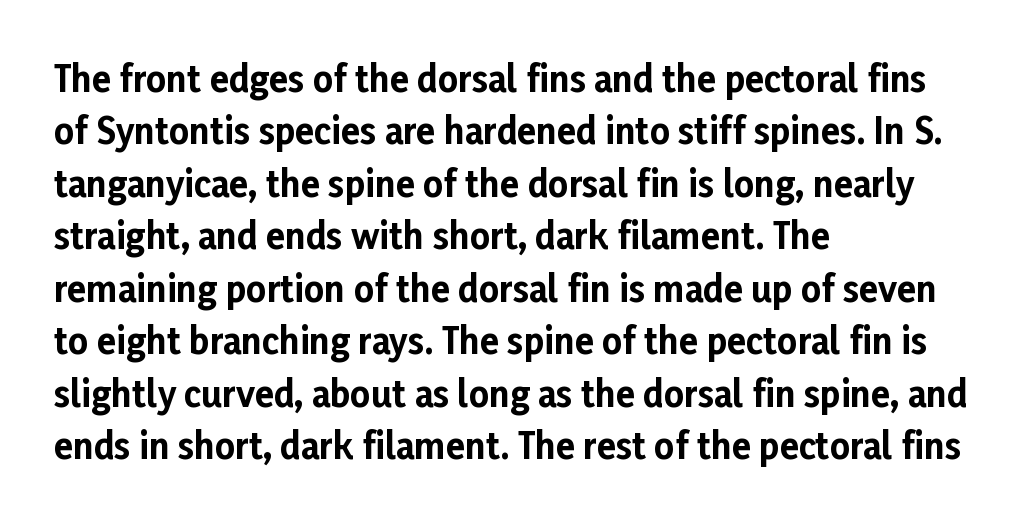
{"serif": "no", "italic": "no", "bold": "yes", "weight": "bold", "width": "normal", "stroke_contrast": "low", "x_height": "medium", "monospaced": "no", "underline": "no", "align": "left", "line_spacing": "normal", "line_spacing_ratio": 1.5, "letter_spacing": "normal", "letter_spacing_em": 0.0, "glyph_px": 35}
